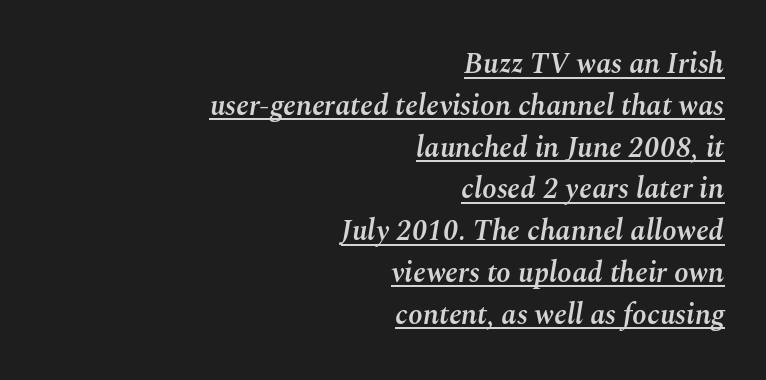
{"italic": "yes", "lean": "right", "slant_degrees": 10, "bold": "semi", "weight": "semibold", "width": "normal", "stroke_contrast": "medium", "x_height": "medium", "monospaced": "no", "underline": "yes", "align": "right", "line_spacing": "normal", "line_spacing_ratio": 1.44, "letter_spacing": "normal", "letter_spacing_em": 0.0, "glyph_px": 29}
